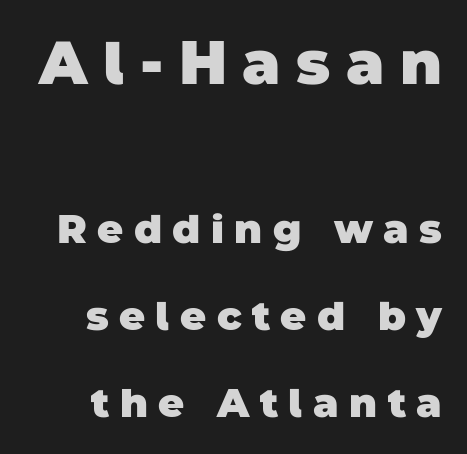
Q: Is the text bold? A: Yes.
Q: Is the typeface a serif or a sans-serif typeface? A: Sans-serif.
Q: Is the text underlined? A: No.
Q: Is the spacing between letters normal or unusually wide? A: Unusually wide.
Q: Is the spacing between lines tight, normal or loose? A: Loose.
Q: Which block of text is set in a larger size, the first (top) or the second (bottom)? A: The first (top) one.
Q: Width (condensed, normal, or wide)? A: Normal.
Q: Stroke contrast? A: Low.
Q: x-height? A: Large.
Q: Monospaced? A: No.
